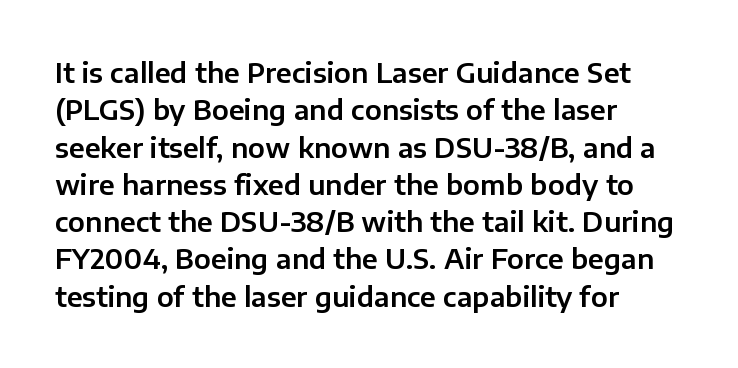
Q: Is the text italic (slanted)? A: No, it is upright.
Q: Is the text underlined? A: No.
Q: How is the paragraph aligned? A: Left-aligned.
Q: Is the spacing between letters normal or unusually wide? A: Normal.
Q: Is the spacing between lines tight, normal or loose? A: Normal.
